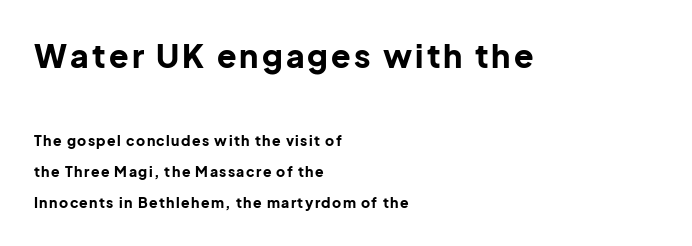
Underline: absent. In this sample the first text group is rendered at the bigger scale. I'd describe the lettering as bold — thick and assertive. Do the characters align in a grid? No, the font is proportional.
